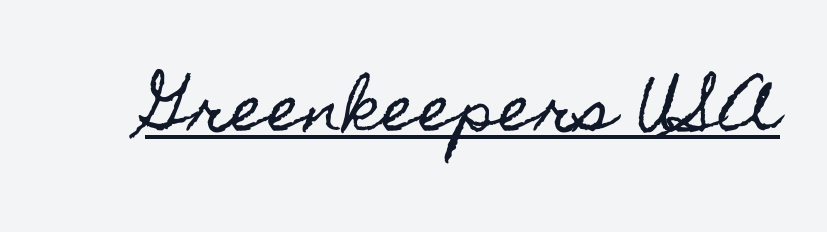
{"width": "condensed", "x_height": "small", "monospaced": "no", "underline": "yes", "letter_spacing": "normal", "letter_spacing_em": 0.0, "glyph_px": 63}
